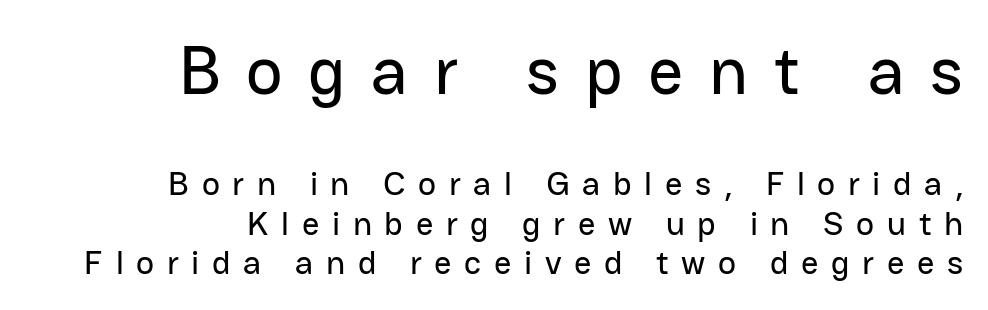
The compositor pushed each line to the right boundary. The specimen omits any rule beneath the text block's lines. Looks like regular typesetting: each glyph gets only the width it needs. Every stem runs plumb, perpendicular to the baseline. The letters are spread apart with noticeably loose tracking. These two chunks differ in scale, with the top chunk taking the larger measure.
